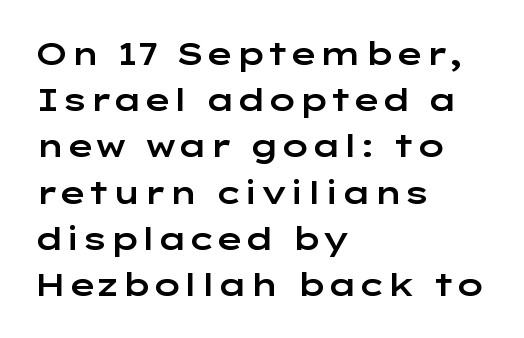
Q: Is the text italic (slanted)? A: No, it is upright.
Q: Is the typeface a serif or a sans-serif typeface? A: Sans-serif.
Q: Is the text underlined? A: No.
Q: How is the paragraph aligned? A: Left-aligned.
Q: Is the spacing between letters normal or unusually wide? A: Normal.
Q: Is the spacing between lines tight, normal or loose? A: Normal.
Q: Width (condensed, normal, or wide)? A: Wide.
Q: Stroke contrast? A: Low.
Q: x-height? A: Medium.
Q: Monospaced? A: No.
